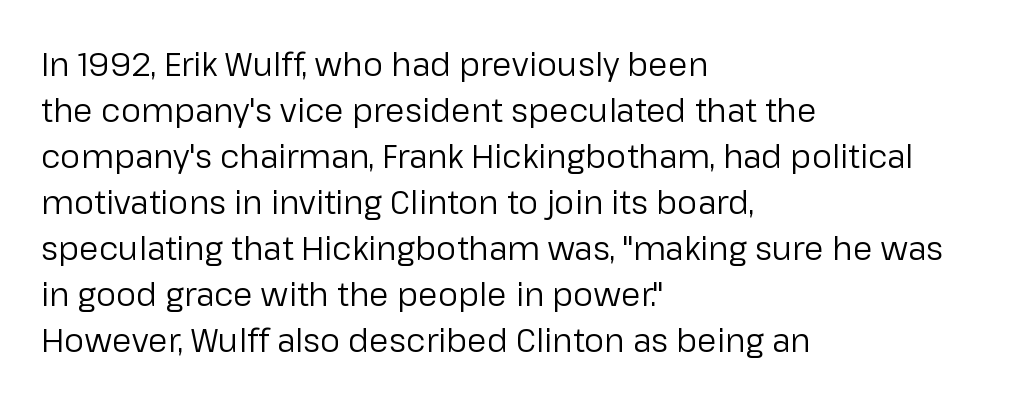
The font family rendered here belongs to the sans-serif group. Note the varied advance widths — an 'i' is clearly narrower than an 'm'. Bare-footed words on every line. The horizontal fit of the characters is conventional and even.
